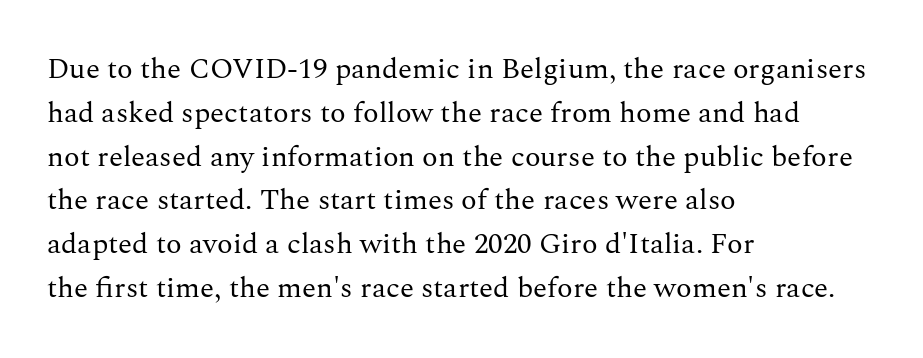
Q: Is the text bold? A: No.
Q: Is the text italic (slanted)? A: No, it is upright.
Q: Is the typeface a serif or a sans-serif typeface? A: Serif.
Q: Is the text underlined? A: No.
Q: How is the paragraph aligned? A: Left-aligned.
Q: Is the spacing between letters normal or unusually wide? A: Normal.
Q: Is the spacing between lines tight, normal or loose? A: Normal.
Q: Width (condensed, normal, or wide)? A: Normal.
Q: Stroke contrast? A: Medium.
Q: x-height? A: Medium.
Q: Monospaced? A: No.
